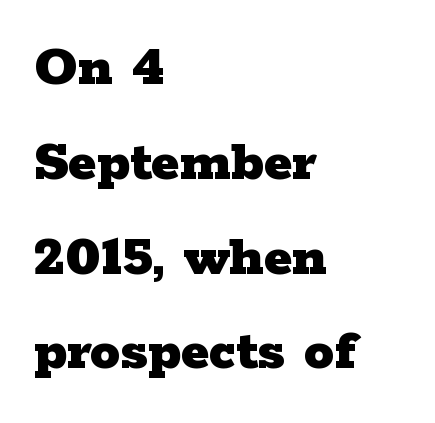
{"serif": "yes", "italic": "no", "bold": "yes", "weight": "heavy", "width": "wide", "stroke_contrast": "low", "x_height": "medium", "monospaced": "no", "underline": "no", "align": "left", "line_spacing": "normal", "line_spacing_ratio": 1.58, "letter_spacing": "normal", "letter_spacing_em": 0.0, "glyph_px": 60}
